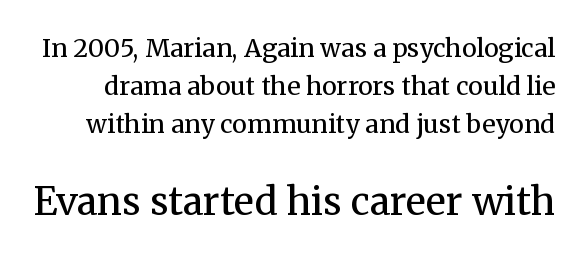
The text was rendered using a seriffed face with decorative stroke endings. Italic? Not at all — the glyphs are vertical. Looks like regular typesetting: each glyph gets only the width it needs. Students, note that the glyphs here touch the page at normal intervals. Stems and bowls with no extra thickness — not bold.
